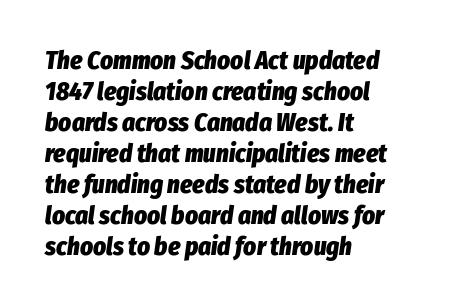
The strokes are fattened all the way to bold. Compared with a centered layout, this one pins lines to the left instead. The typography opts for an oblique posture over an upright one. A bare baseline throughout the passage.
